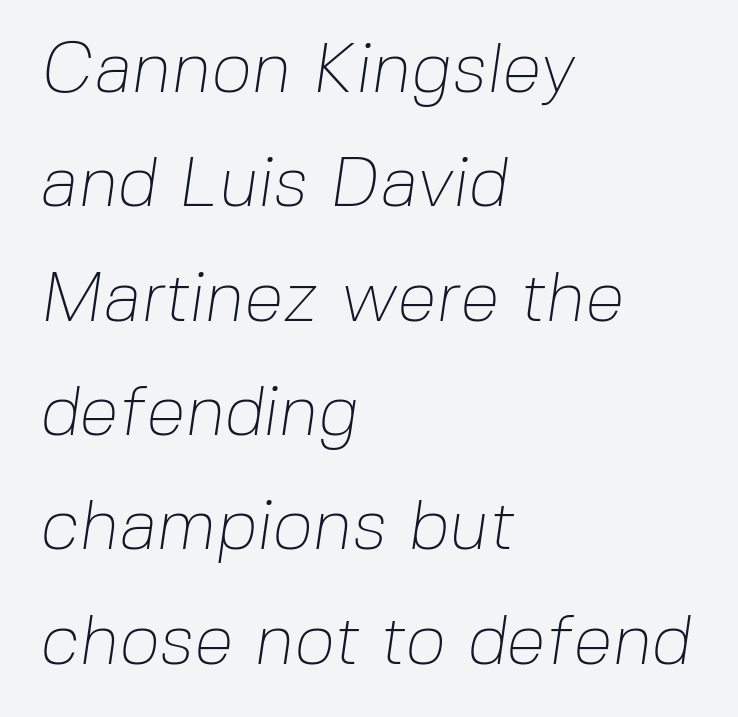
The image shows 71 px thin sans-serif type; set left-aligned, normal line spacing (1.61x), normal letter spacing, not underlined; low stroke contrast and a medium x-height.
